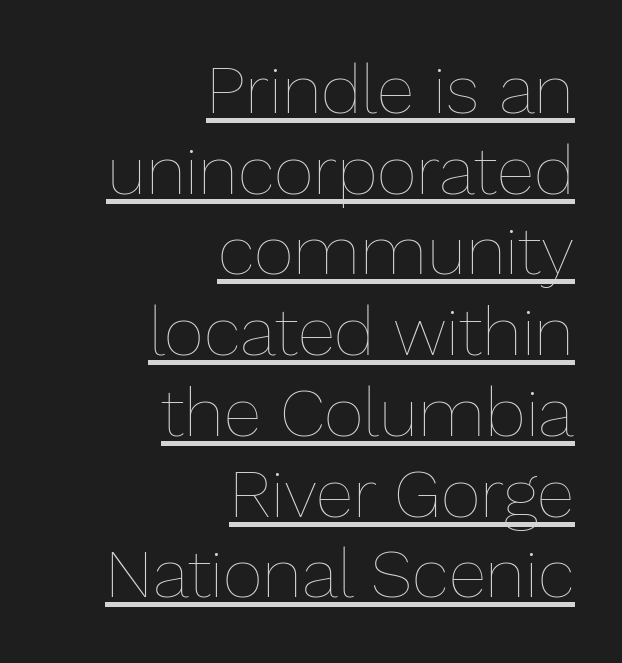
The image shows 69 px thin type, upright; set right-aligned, line spacing 1.17x, normal letter spacing, underlined; low stroke contrast and a medium x-height.
